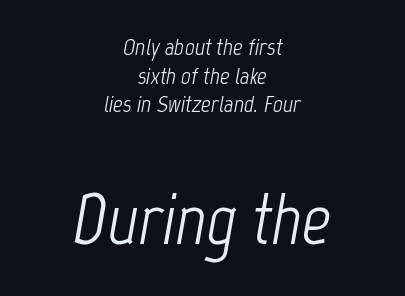
The designer gave the closing block more size than the opening block. Layout note: lines centered. Rendered with sloped, italic letterforms. The font is comparable to plain body text, perhaps lighter. The baseline area is clear. Here the designer chose a conventional face with non-uniform glyph widths.
